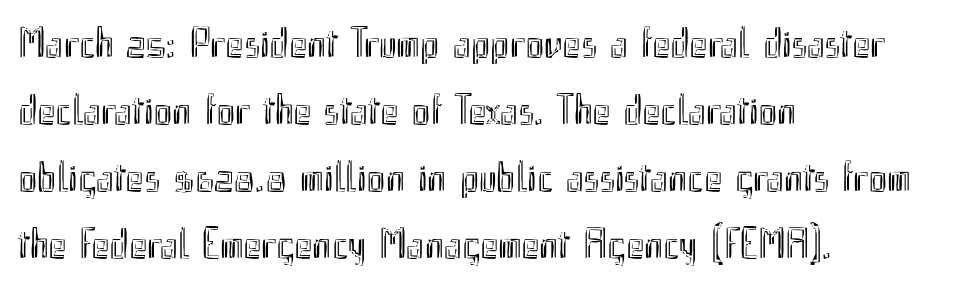
{"italic": "no", "width": "condensed", "x_height": "small", "monospaced": "no", "underline": "no", "align": "left", "line_spacing": "normal", "line_spacing_ratio": 1.56, "letter_spacing": "normal", "letter_spacing_em": 0.0, "glyph_px": 43}
